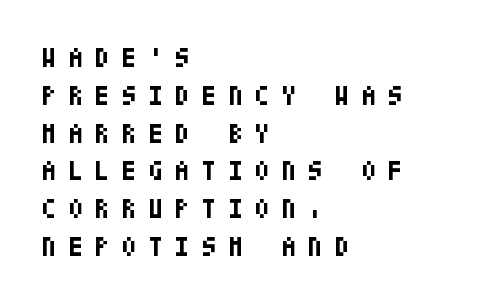
{"italic": "no", "bold": "yes", "underline": "no", "align": "left", "line_spacing": "normal", "line_spacing_ratio": 1.4, "letter_spacing": "wide", "letter_spacing_em": 0.44, "glyph_px": 27}
